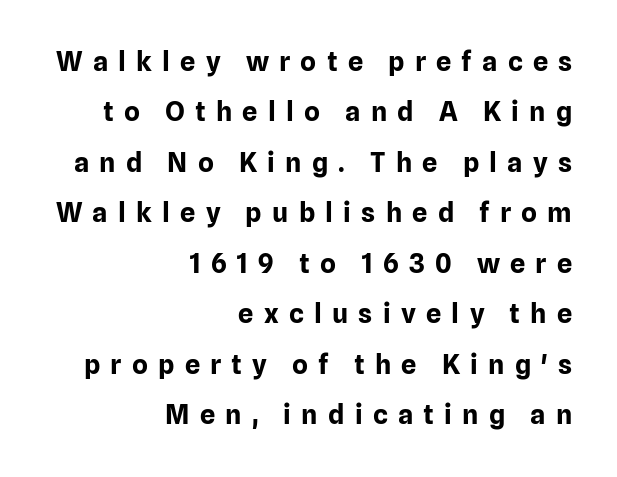
Q: Is the text bold? A: Yes.
Q: Is the text italic (slanted)? A: No, it is upright.
Q: Is the text underlined? A: No.
Q: How is the paragraph aligned? A: Right-aligned.
Q: Is the spacing between letters normal or unusually wide? A: Unusually wide.
